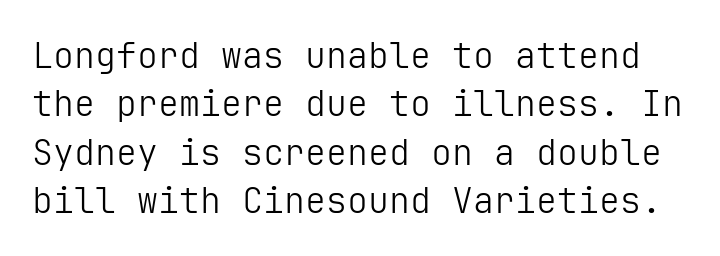
The image shows 35 px light sans-serif type, upright; set normal line spacing (1.38x), normal letter spacing, not underlined; low stroke contrast and a medium x-height.
